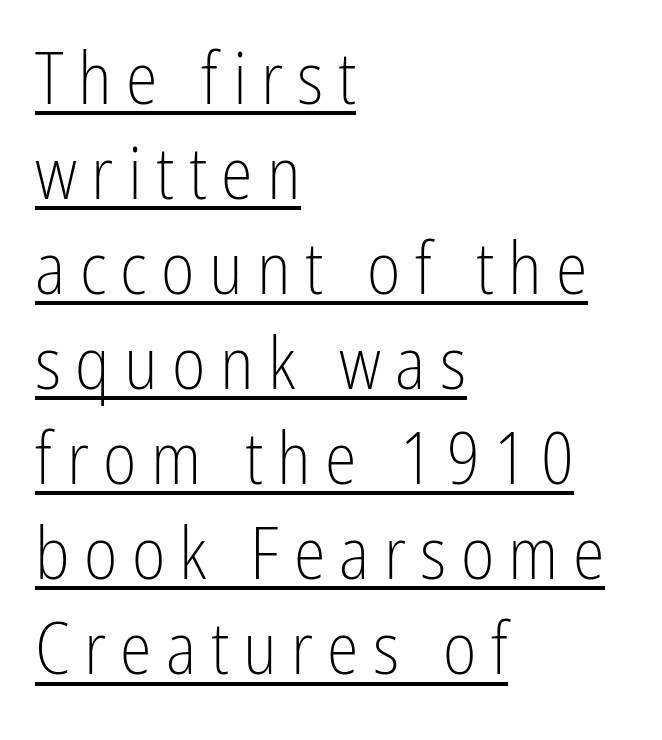
The image shows 72 px light, condensed sans-serif type, upright; set left-aligned, normal line spacing (1.32x), unusually wide letter spacing (+0.2 em), underlined; low stroke contrast and a medium x-height.
